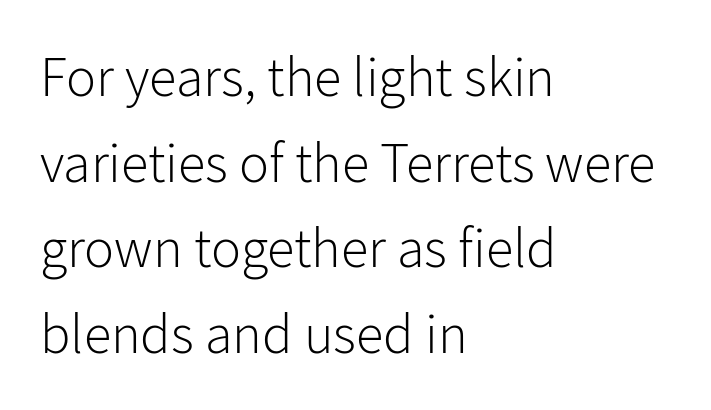
{"serif": "no", "italic": "no", "bold": "no", "weight": "light", "width": "normal", "stroke_contrast": "low", "x_height": "medium", "monospaced": "no", "underline": "no", "align": "left", "line_spacing": "normal", "line_spacing_ratio": 1.53, "letter_spacing": "normal", "letter_spacing_em": 0.0, "glyph_px": 56}
